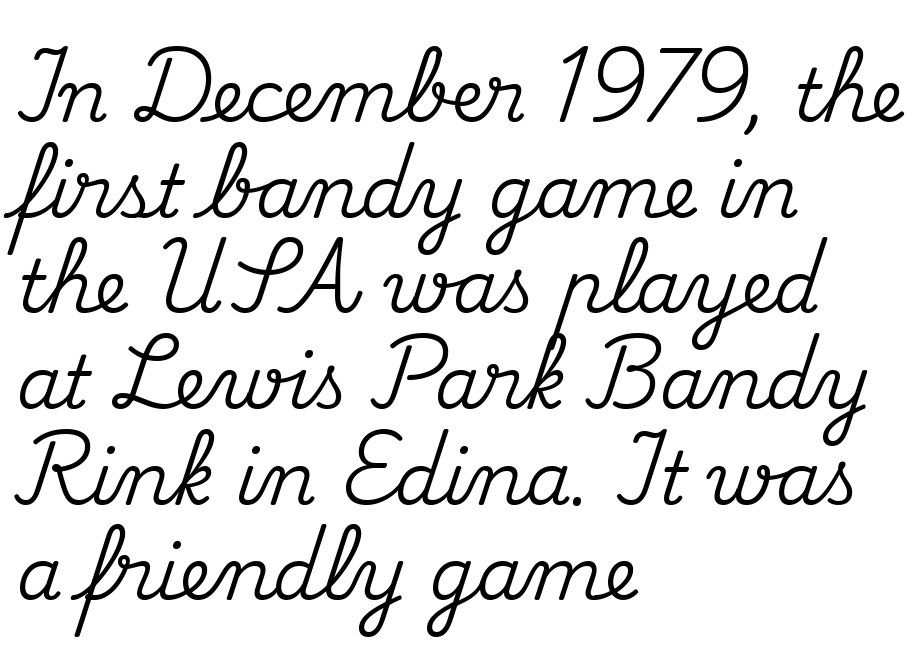
The image shows 73 px serif type; set left-aligned, normal line spacing (1.31x), normal letter spacing, not underlined; medium stroke contrast and a small x-height.
